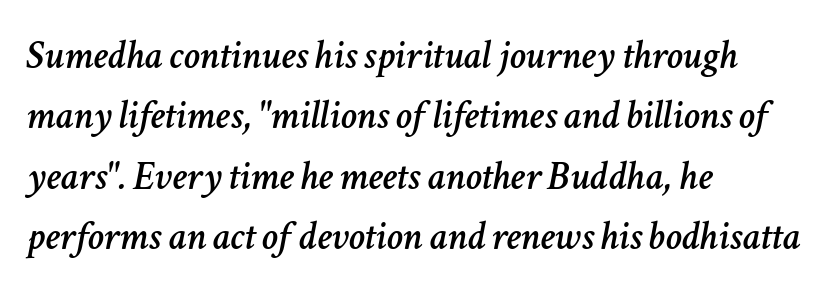
The image shows 41 px text type, italic (leaning right); set left-aligned, normal line spacing (1.47x), normal letter spacing, not underlined; low stroke contrast and a medium x-height.
